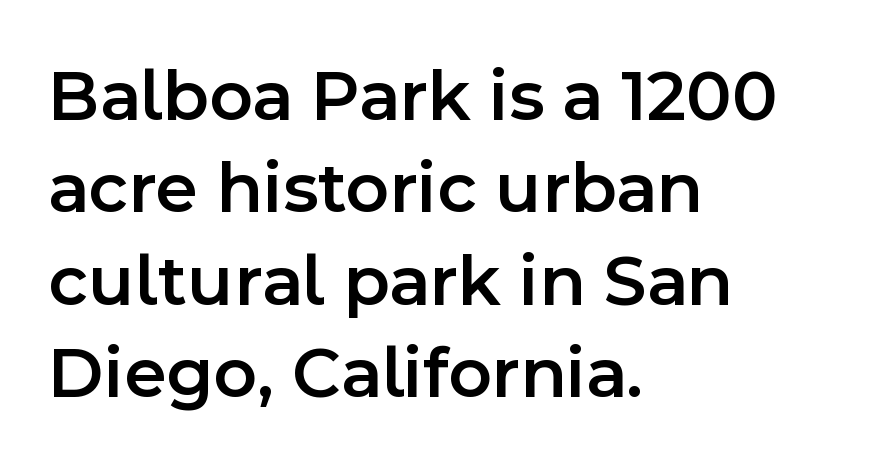
{"serif": "no", "italic": "no", "bold": "semi", "weight": "semibold", "width": "normal", "x_height": "medium", "monospaced": "no", "underline": "no", "align": "left", "line_spacing": "normal", "line_spacing_ratio": 1.25, "letter_spacing": "normal", "letter_spacing_em": 0.0, "glyph_px": 74}
